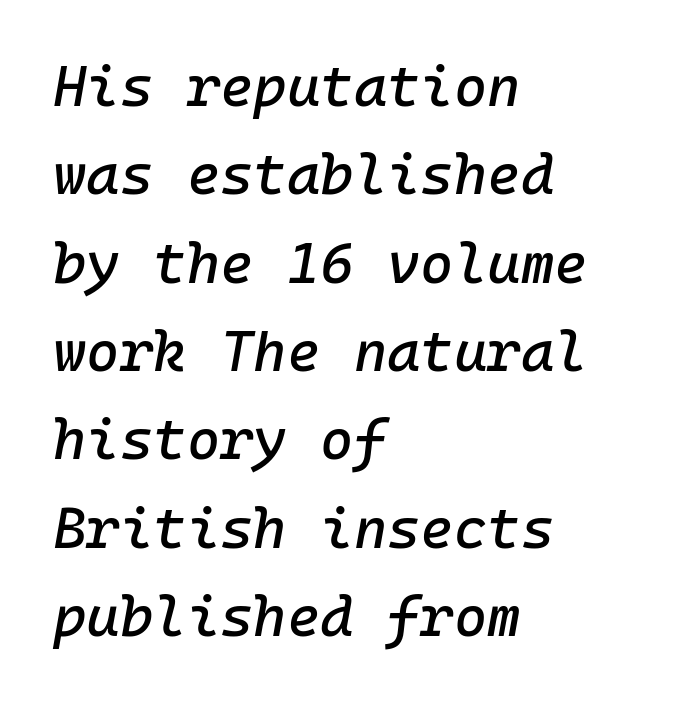
{"italic": "yes", "lean": "right", "slant_degrees": 10, "width": "normal", "stroke_contrast": "low", "x_height": "medium", "underline": "no", "align": "left", "line_spacing": "normal", "line_spacing_ratio": 1.55, "letter_spacing": "normal", "letter_spacing_em": 0.0, "glyph_px": 57}
